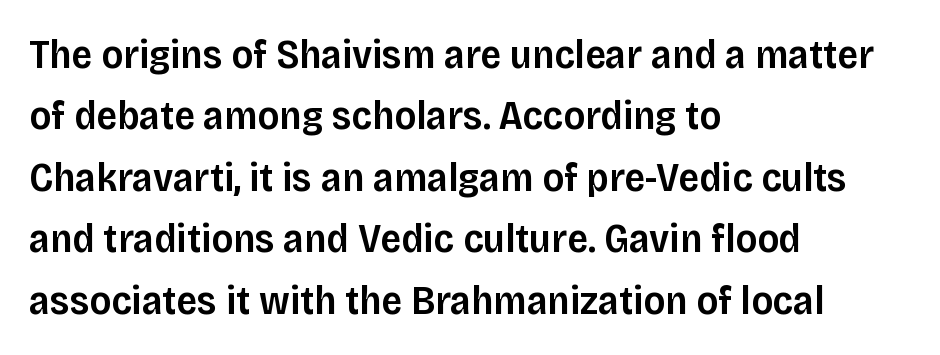
Q: Is the text bold? A: Semi-bold.
Q: Is the text italic (slanted)? A: No, it is upright.
Q: Is the typeface a serif or a sans-serif typeface? A: Sans-serif.
Q: Is the text underlined? A: No.
Q: How is the paragraph aligned? A: Left-aligned.
Q: Is the spacing between letters normal or unusually wide? A: Normal.
Q: Is the spacing between lines tight, normal or loose? A: Normal.
Q: Width (condensed, normal, or wide)? A: Normal.
Q: Stroke contrast? A: Low.
Q: x-height? A: Large.
Q: Monospaced? A: No.
